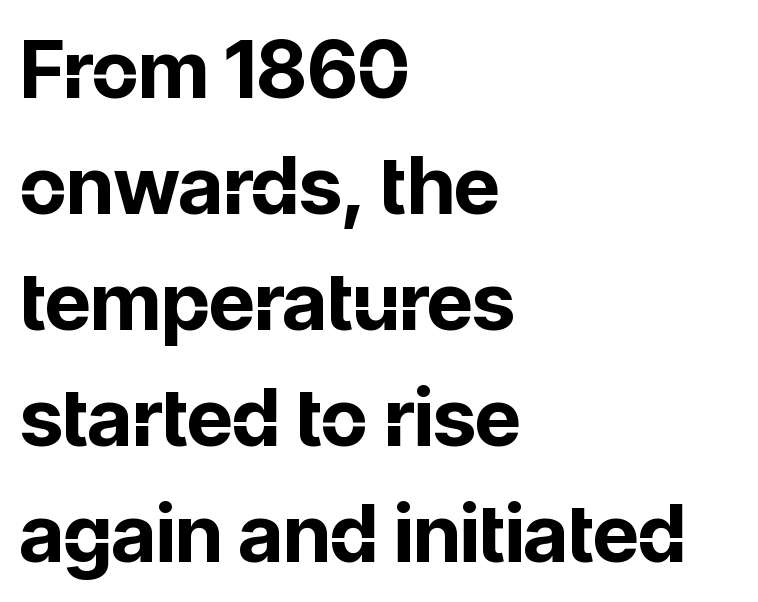
The lines in this sample share a left origin and differ only in where they stop. A typesetter would mark this as roman, not italic. The type is set solid horizontally, with unmodified tracking. Typesetter's note: full bold, strokes at maximum text heaviness. Honestly, there is no underline to notice here at all. The vertical gap from one line to the next is medium.
